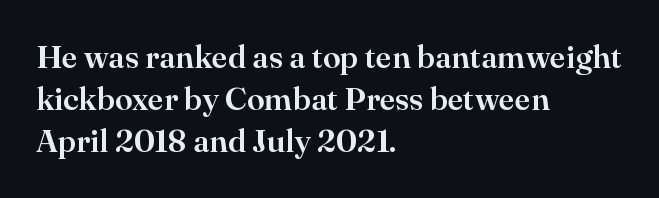
{"serif": "yes", "italic": "no", "width": "normal", "stroke_contrast": "high", "x_height": "small", "monospaced": "no", "underline": "no", "align": "left", "line_spacing": "normal", "line_spacing_ratio": 1.32, "letter_spacing": "normal", "letter_spacing_em": 0.0, "glyph_px": 32}
